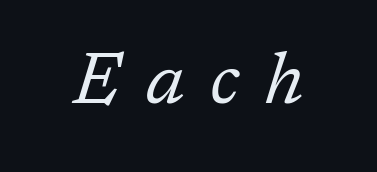
The image shows 73 px regular-weight serif type, italic (leaning right); set unusually wide letter spacing (+0.35 em), not underlined; low stroke contrast and a medium x-height.
